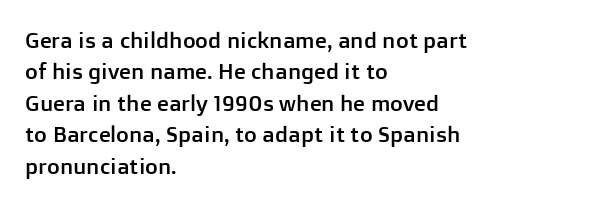
Quick note: underline off. Interline gaps are of average width in this sample. Notice how the stems are strictly vertical — no italics here. How are the letters spaced? Ordinarily, with no added tracking. The lines are quadded left.
